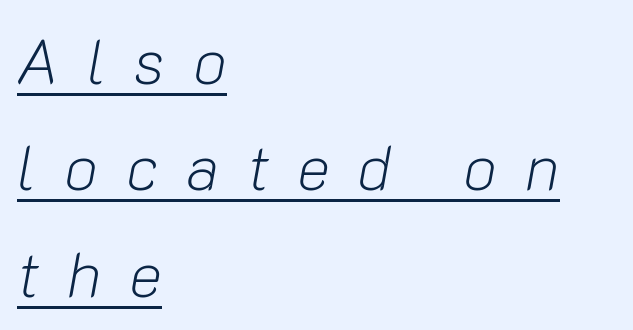
The image shows 63 px light type, italic (leaning right); set left-aligned, normal line spacing (1.69x), unusually wide letter spacing (+0.44 em), underlined; low stroke contrast and a medium x-height.
